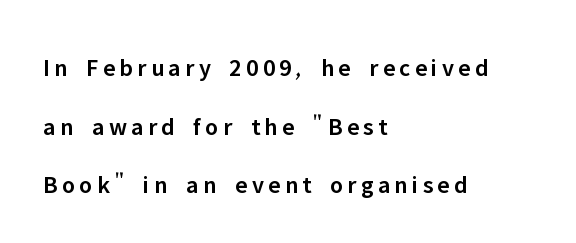
The area under the type is left untouched. Whoever set this chose breathing room over compactness in the vertical rhythm. Style check: upright. The ragged edge is on the right, which tells us the setting is flush left. Bold? Not quite — semibold, heavier than regular but stopping short.
